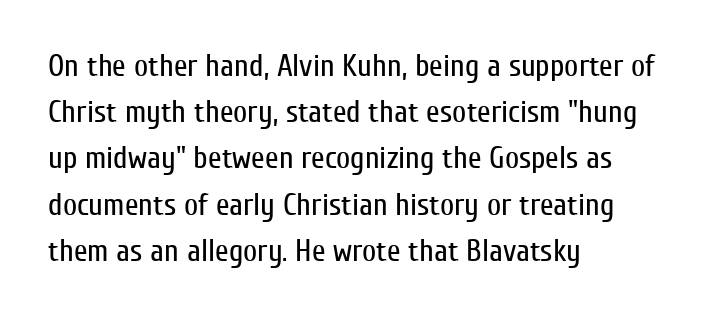
{"serif": "no", "italic": "no", "bold": "no", "weight": "regular", "width": "condensed", "stroke_contrast": "low", "x_height": "medium", "monospaced": "no", "underline": "no", "align": "left", "line_spacing": "normal", "line_spacing_ratio": 1.49, "letter_spacing": "normal", "letter_spacing_em": 0.0, "glyph_px": 31}
